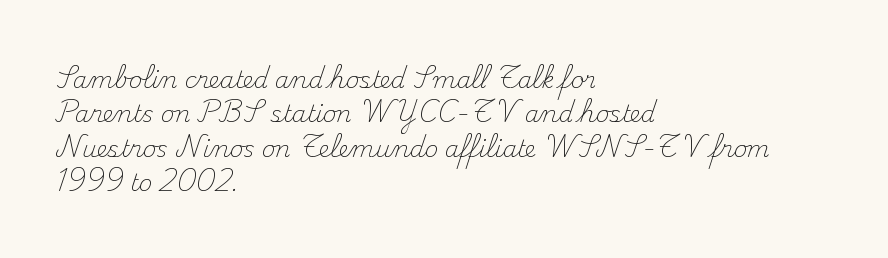
The vertical gap from one line to the next is medium. Horizontal alignment here is leftward, the default for most running prose. The gaps between neighbouring characters are ordinary and unremarkable. Weight: regular or lighter.
